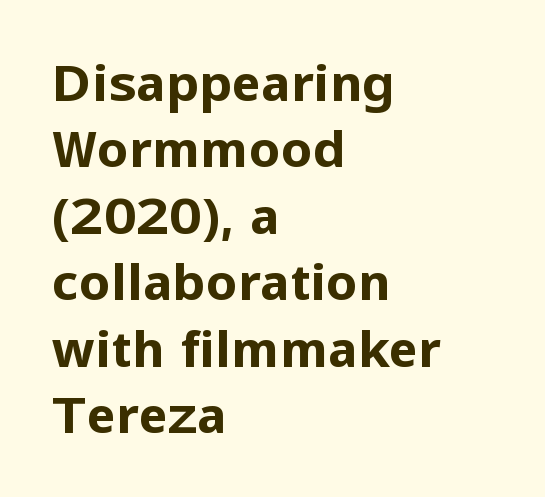
The image shows 50 px bold sans-serif type, upright; set left-aligned, normal line spacing (1.33x), normal letter spacing, not underlined; low stroke contrast and a medium x-height.
